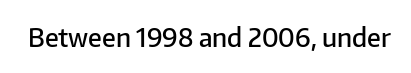
Q: Is the text bold? A: Semi-bold.
Q: Is the text italic (slanted)? A: No, it is upright.
Q: Is the text underlined? A: No.
Q: Is the spacing between letters normal or unusually wide? A: Normal.
